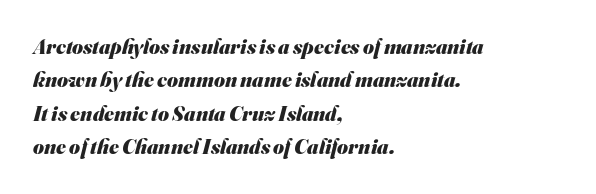
In terms of leading, this rendering sits right in the middle. Check the space under the baseline: it is left empty. What stands out about the letter spacing? Nothing — it is the standard amount. Alignment: flush left. Its strokes are broad and dark, the hallmark of bold type.
